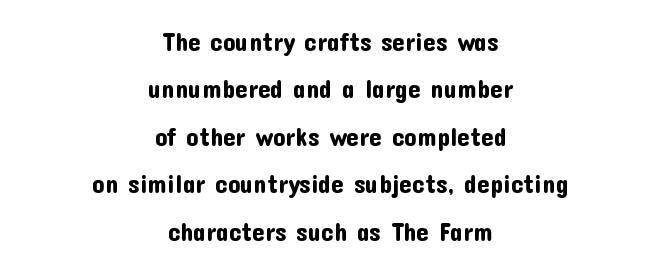
The image shows 25 px text type, upright; set centered, loose line spacing (1.9x), normal letter spacing, not underlined.
